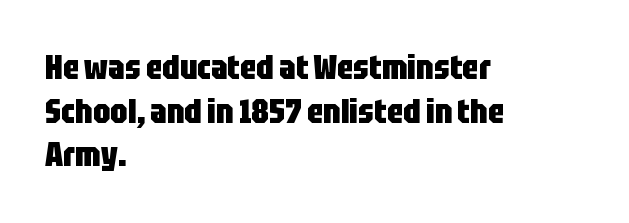
{"serif": "no", "italic": "no", "bold": "yes", "weight": "heavy", "width": "condensed", "stroke_contrast": "low", "x_height": "large", "monospaced": "no", "underline": "no", "align": "left", "line_spacing": "normal", "line_spacing_ratio": 1.28, "letter_spacing": "normal", "letter_spacing_em": 0.0, "glyph_px": 34}
